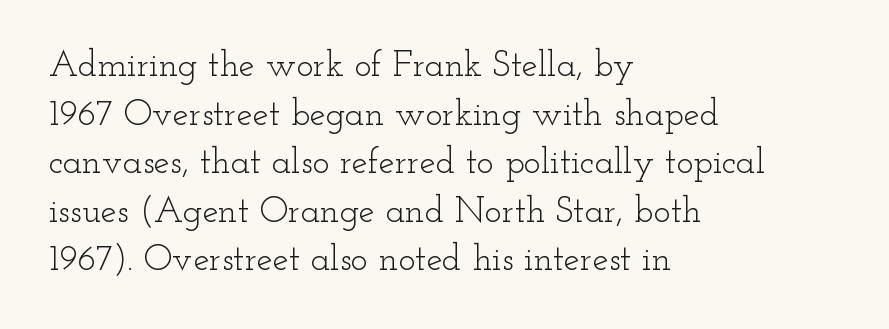
The weight would be labelled regular, book, light, or lighter still. A typesetter would call this zero additional tracking. Layout note: lines flush left. If you drew a line through each stem, it would be perfectly vertical. Stroke terminals: seriffed.
